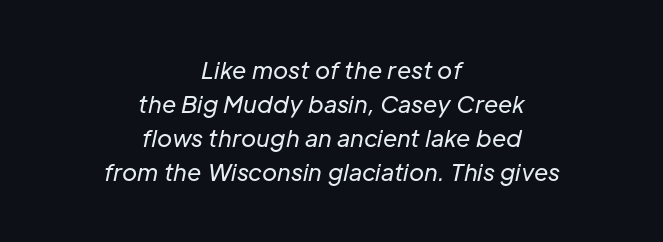
{"italic": "yes", "lean": "right", "slant_degrees": 12, "bold": "no", "underline": "no", "align": "center", "line_spacing": "normal", "line_spacing_ratio": 1.48, "letter_spacing": "normal", "letter_spacing_em": 0.0, "glyph_px": 23}
